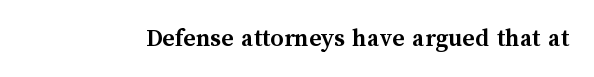
Only glyphs here, with clear space below each row. Rendered with straight, roman letterforms. The glyphs have the mass of a bold cut. Observe the ordinary spacing: letters are neighbours, not strangers.
